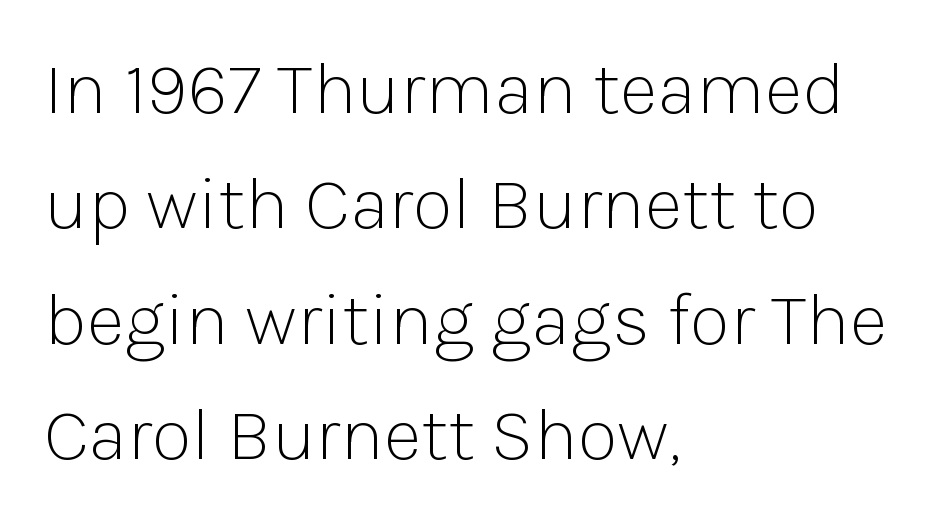
{"serif": "no", "italic": "no", "bold": "no", "weight": "light", "width": "normal", "stroke_contrast": "low", "x_height": "medium", "monospaced": "no", "underline": "no", "align": "left", "line_spacing": "normal", "line_spacing_ratio": 1.54, "letter_spacing": "normal", "letter_spacing_em": 0.0, "glyph_px": 75}
